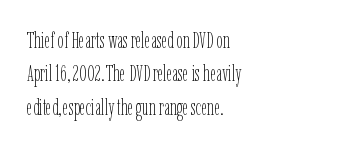
Summary of vertical rhythm: regular, with standard interline spacing. No extra ink here — the face is not bold. Quick note: not italic, upright. Horizontal alignment here is leftward, the default for most running prose.
